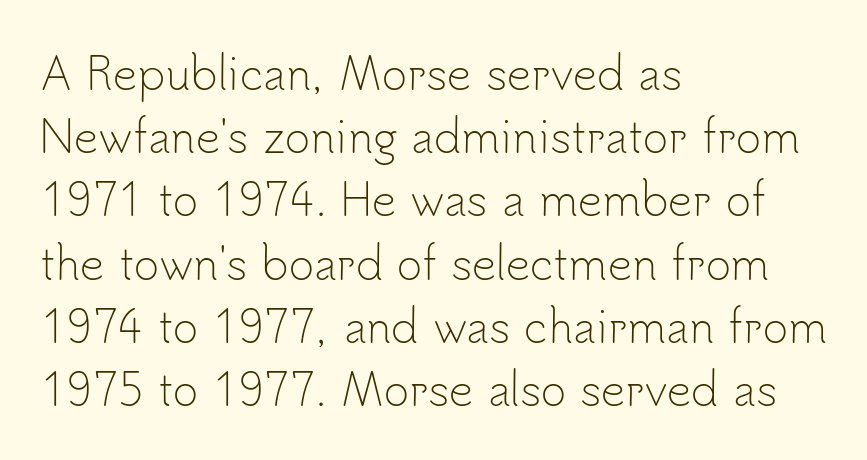
The image shows 43 px light sans-serif type, upright; set left-aligned, normal line spacing (1.47x), normal letter spacing, not underlined; low stroke contrast and a small x-height.
